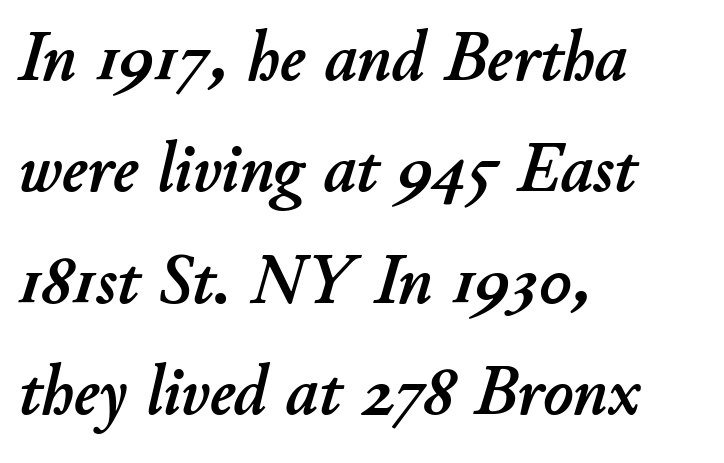
{"italic": "yes", "lean": "right", "slant_degrees": 11, "width": "normal", "stroke_contrast": "low", "x_height": "small", "monospaced": "no", "underline": "no", "align": "left", "line_spacing": "normal", "line_spacing_ratio": 1.57, "letter_spacing": "normal", "letter_spacing_em": 0.0, "glyph_px": 71}
